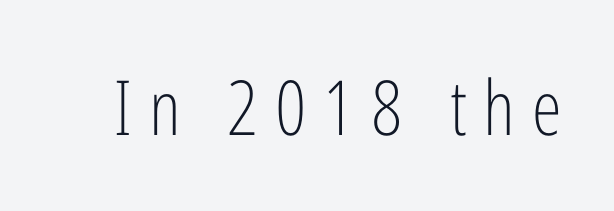
{"serif": "no", "italic": "no", "bold": "no", "weight": "light", "width": "condensed", "stroke_contrast": "low", "x_height": "medium", "monospaced": "no", "underline": "no", "letter_spacing": "wide", "letter_spacing_em": 0.22, "glyph_px": 76}
